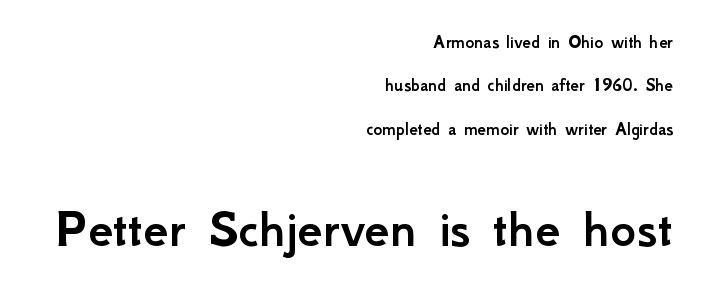
Short note: letters normally spaced. Descenders hang freely into open space. The space between consecutive lines is lavish. The rag falls on the left side of this text block. Observe the absence of serifs on each vertical stroke in this sample.
